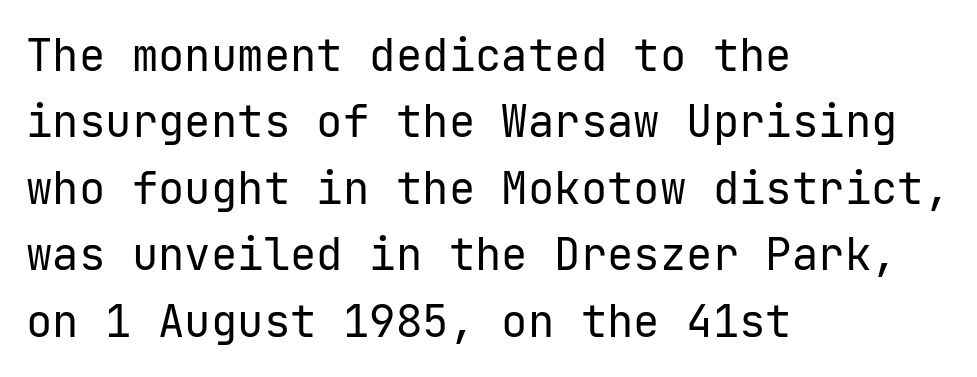
The image shows 44 px regular-weight sans-serif type, upright; set left-aligned, normal line spacing (1.51x), normal letter spacing, not underlined; low stroke contrast and a medium x-height.
